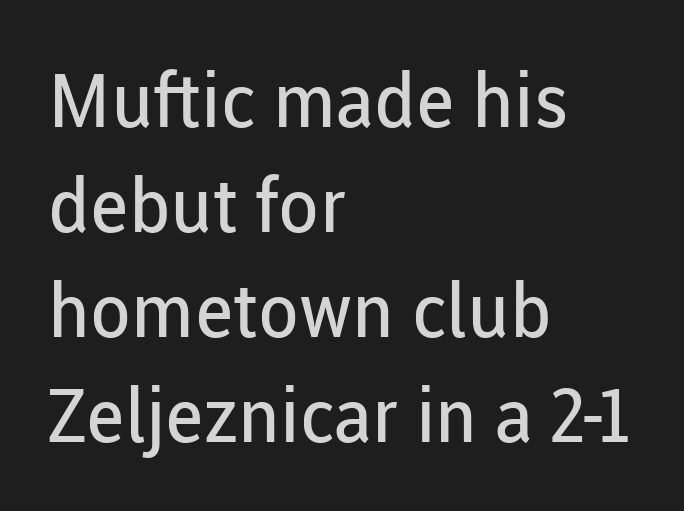
Q: Is the text bold? A: No.
Q: Is the text italic (slanted)? A: No, it is upright.
Q: Is the typeface a serif or a sans-serif typeface? A: Sans-serif.
Q: Is the text underlined? A: No.
Q: How is the paragraph aligned? A: Left-aligned.
Q: Is the spacing between letters normal or unusually wide? A: Normal.
Q: Is the spacing between lines tight, normal or loose? A: Normal.
Q: Width (condensed, normal, or wide)? A: Normal.
Q: Stroke contrast? A: Low.
Q: x-height? A: Medium.
Q: Monospaced? A: No.
